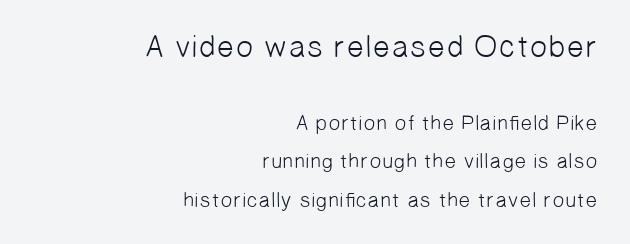
Q: Is the text bold? A: No.
Q: Is the typeface a serif or a sans-serif typeface? A: Sans-serif.
Q: Is the text underlined? A: No.
Q: How is the paragraph aligned? A: Right-aligned.
Q: Is the spacing between letters normal or unusually wide? A: Normal.
Q: Which block of text is set in a larger size, the first (top) or the second (bottom)? A: The first (top) one.
Q: Width (condensed, normal, or wide)? A: Normal.
Q: Stroke contrast? A: Low.
Q: x-height? A: Medium.
Q: Monospaced? A: No.
